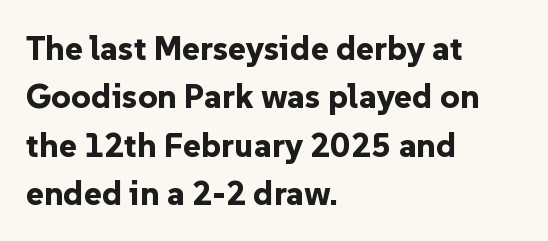
Q: Is the text bold? A: Yes.
Q: Is the text italic (slanted)? A: No, it is upright.
Q: Is the typeface a serif or a sans-serif typeface? A: Sans-serif.
Q: Is the text underlined? A: No.
Q: How is the paragraph aligned? A: Left-aligned.
Q: Is the spacing between letters normal or unusually wide? A: Normal.
Q: Is the spacing between lines tight, normal or loose? A: Normal.
Q: Width (condensed, normal, or wide)? A: Normal.
Q: Stroke contrast? A: Low.
Q: x-height? A: Medium.
Q: Monospaced? A: No.
